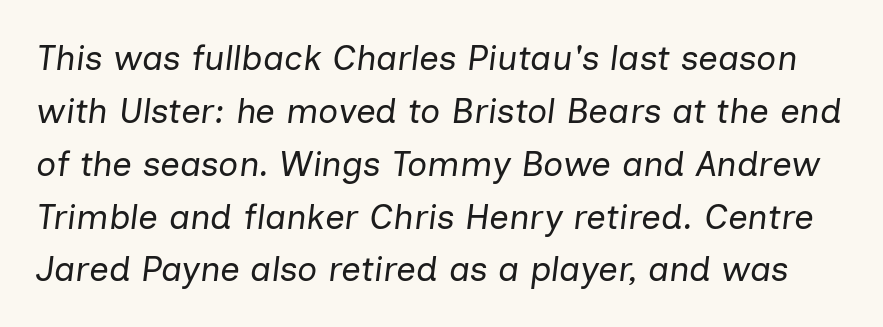
Q: Is the text bold? A: No.
Q: Is the text italic (slanted)? A: Yes, it leans right by about 7 degrees.
Q: Is the text underlined? A: No.
Q: Is the spacing between letters normal or unusually wide? A: Normal.
Q: Is the spacing between lines tight, normal or loose? A: Normal.
Q: Width (condensed, normal, or wide)? A: Normal.
Q: Stroke contrast? A: Low.
Q: x-height? A: Medium.
Q: Monospaced? A: No.
